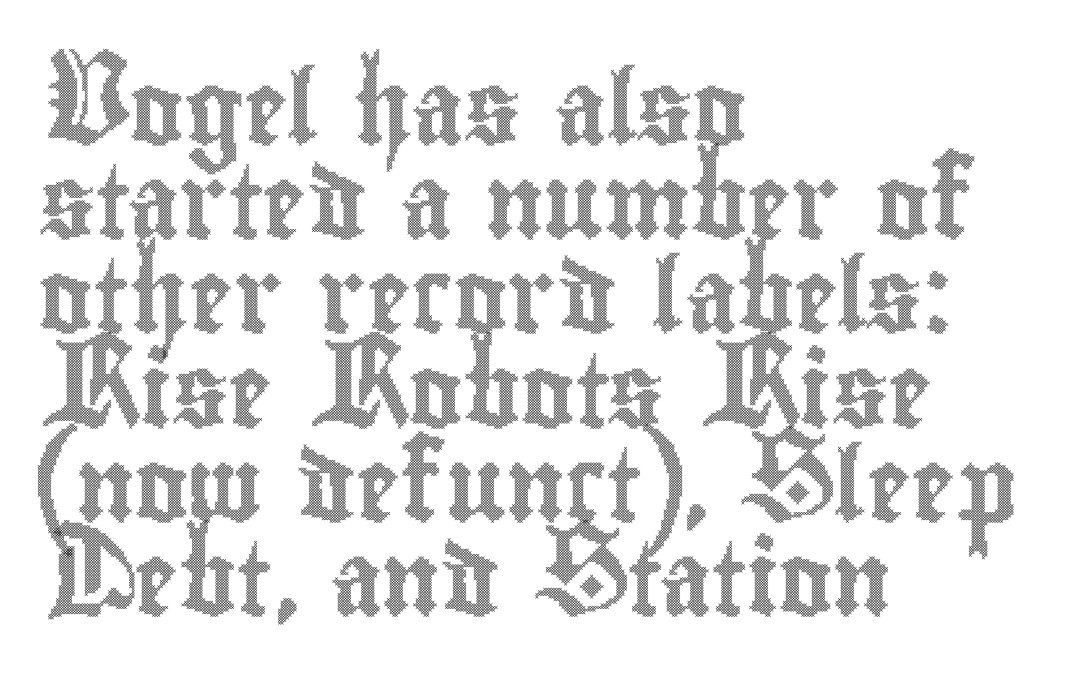
{"italic": "no", "width": "condensed", "x_height": "small", "monospaced": "no", "underline": "no", "align": "left", "line_spacing": "normal", "line_spacing_ratio": 1.29, "letter_spacing": "normal", "letter_spacing_em": 0.0, "glyph_px": 73}
